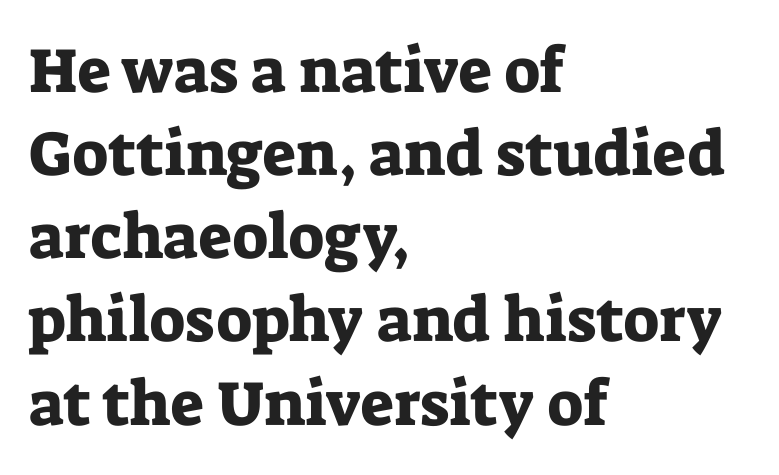
The image shows 63 px serif type, upright; set left-aligned, normal line spacing (1.32x), normal letter spacing, not underlined; low stroke contrast and a medium x-height.
